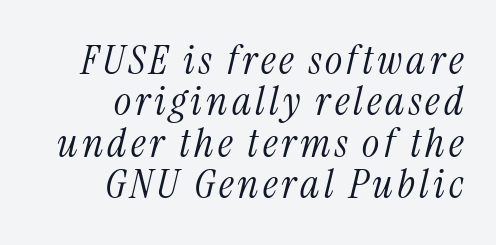
{"serif": "yes", "italic": "yes", "lean": "right", "slant_degrees": 13, "bold": "no", "weight": "light", "width": "condensed", "stroke_contrast": "medium", "x_height": "medium", "monospaced": "no", "underline": "no", "align": "right", "line_spacing": "tight", "line_spacing_ratio": 1.01, "glyph_px": 41}
